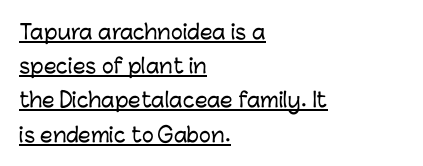
Teacher's note: observe the even left margin — that is flush-left alignment. Ordinary non-slanted type is in use. Nothing unusual about the tracking: characters are spaced as the font intends. Check the space under the baseline: a stroke is drawn there.
